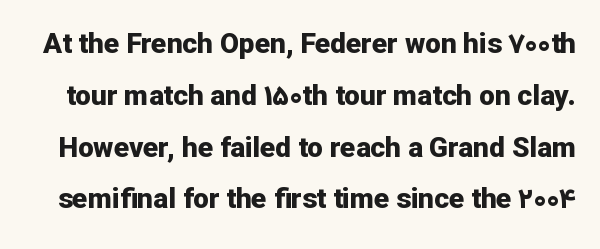
Tracking here is standard; glyphs follow each other at the usual distance. The rendering shows plain stroke endings on the letterforms — a sans-serif design. The rendering uses natural spacing where letterforms have individual widths. The gap between lines stays unmarked. The typesetting leans heavy: a genuine bold. Posture: straight, roman, zero tilt.
